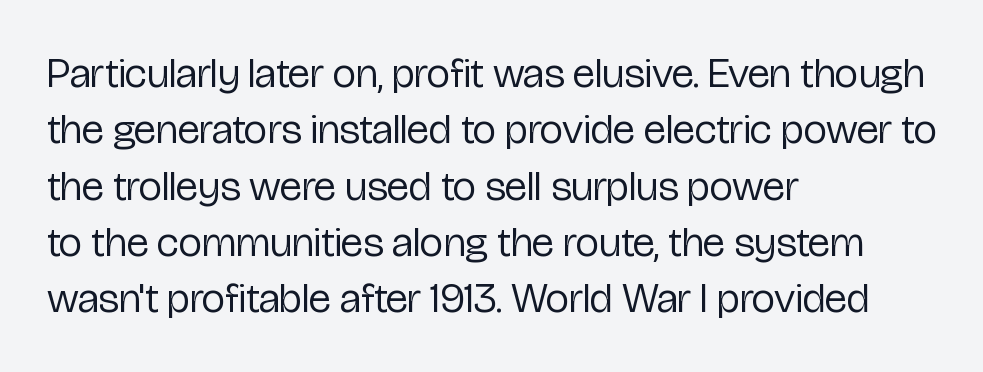
Q: Is the text bold? A: No.
Q: Is the text italic (slanted)? A: No, it is upright.
Q: Is the typeface a serif or a sans-serif typeface? A: Sans-serif.
Q: Is the text underlined? A: No.
Q: How is the paragraph aligned? A: Left-aligned.
Q: Is the spacing between letters normal or unusually wide? A: Normal.
Q: Is the spacing between lines tight, normal or loose? A: Normal.
Q: Width (condensed, normal, or wide)? A: Condensed.
Q: Stroke contrast? A: Low.
Q: x-height? A: Medium.
Q: Monospaced? A: No.
